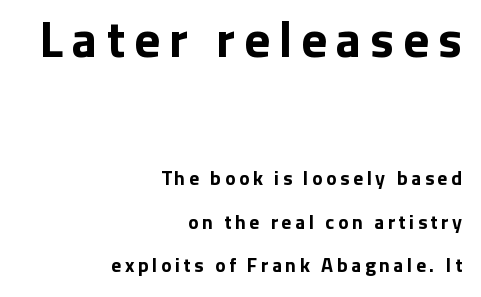
The image shows 51 px bold sans-serif type, upright; set right-aligned, loose line spacing (2.17x), not underlined; the first (top) block is 2.55x larger; low stroke contrast and a medium x-height.
